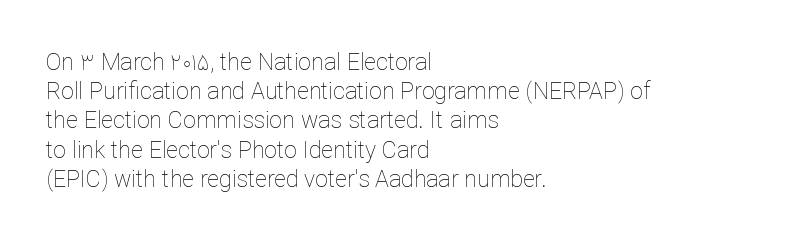
Nothing unusual about the tracking: characters are spaced as the font intends. Caption: multi-line text, flush left, ragged right. How would I describe the line gaps? Plain and ordinary. Unbolded letterforms with no extra heft.
